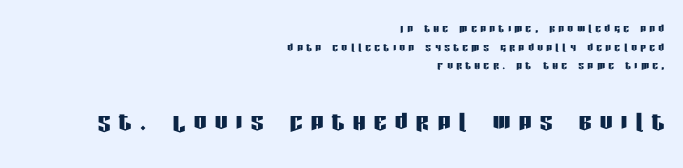
{"serif": "no", "italic": "no", "width": "condensed", "stroke_contrast": "low", "x_height": "large", "monospaced": "no", "underline": "no", "align": "right", "line_spacing": "normal", "line_spacing_ratio": 1.33, "letter_spacing": "wide", "letter_spacing_em": 0.26, "larger_block": "second", "size_ratio": 2.29, "glyph_px": 32}
